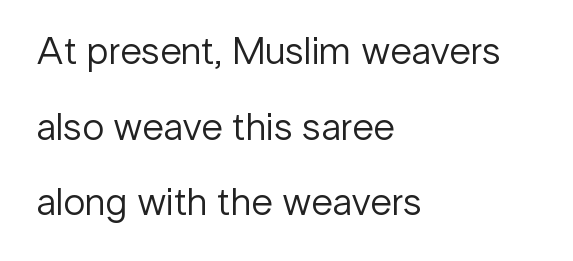
{"serif": "no", "italic": "no", "bold": "no", "weight": "regular", "width": "normal", "stroke_contrast": "low", "x_height": "medium", "monospaced": "no", "underline": "no", "align": "left", "line_spacing": "loose", "line_spacing_ratio": 1.94, "letter_spacing": "normal", "letter_spacing_em": 0.0, "glyph_px": 39}
